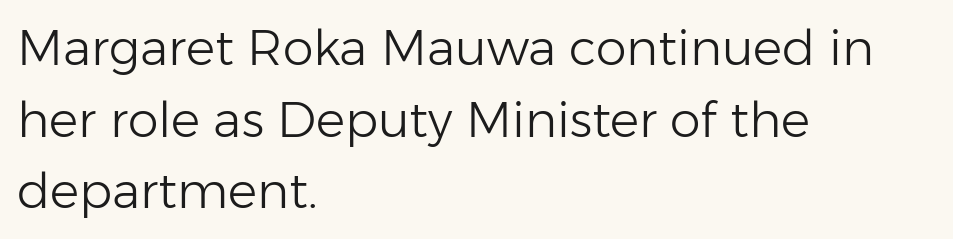
Q: Is the text bold? A: No.
Q: Is the text italic (slanted)? A: No, it is upright.
Q: Is the typeface a serif or a sans-serif typeface? A: Sans-serif.
Q: Is the text underlined? A: No.
Q: How is the paragraph aligned? A: Left-aligned.
Q: Is the spacing between letters normal or unusually wide? A: Normal.
Q: Is the spacing between lines tight, normal or loose? A: Normal.
Q: Width (condensed, normal, or wide)? A: Normal.
Q: Stroke contrast? A: Low.
Q: x-height? A: Medium.
Q: Monospaced? A: No.
